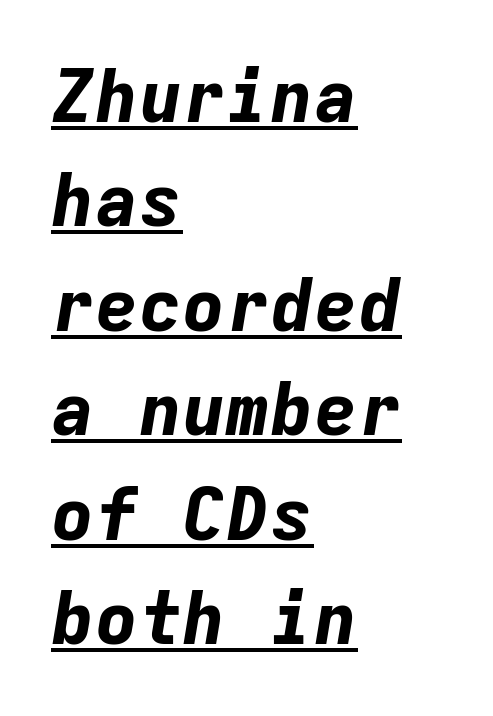
{"italic": "yes", "lean": "right", "slant_degrees": 9, "bold": "yes", "weight": "bold", "width": "normal", "stroke_contrast": "low", "x_height": "medium", "monospaced": "yes", "underline": "yes", "align": "left", "line_spacing": "normal", "line_spacing_ratio": 1.43, "letter_spacing": "normal", "letter_spacing_em": 0.0, "glyph_px": 73}
